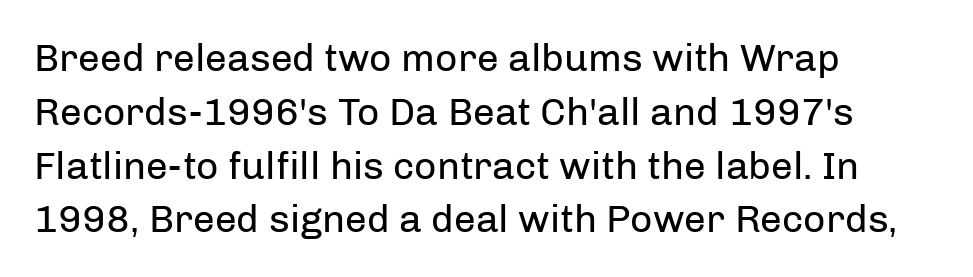
{"serif": "no", "italic": "no", "bold": "no", "weight": "regular", "width": "normal", "stroke_contrast": "low", "x_height": "medium", "monospaced": "no", "underline": "no", "align": "left", "line_spacing": "normal", "line_spacing_ratio": 1.38, "letter_spacing": "normal", "letter_spacing_em": 0.0, "glyph_px": 39}
